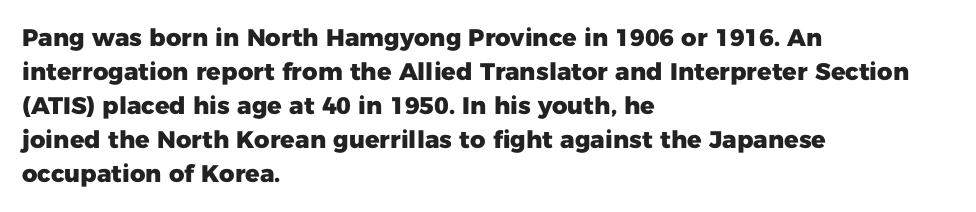
The image shows 24 px bold type, upright; set left-aligned, normal line spacing (1.42x), normal letter spacing, not underlined.
